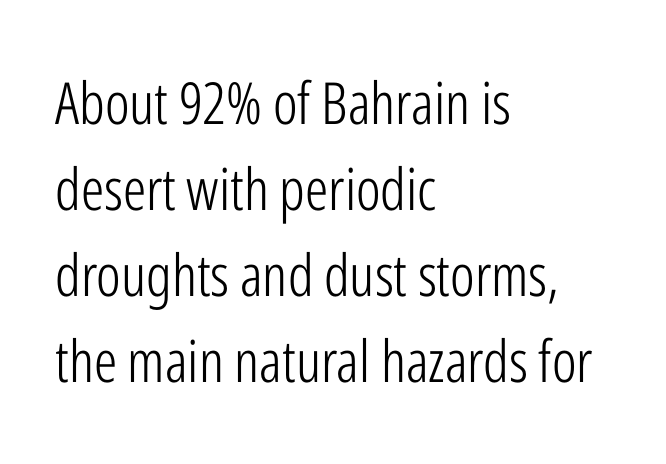
The gap between lines stays unmarked. The letters sit at their default tracking, neither squeezed nor spread. Type style note: lacks serifs. A light-to-regular cut is what we see here. Spacing verdict: proportional, widths tailored to each character. Style check: upright.
